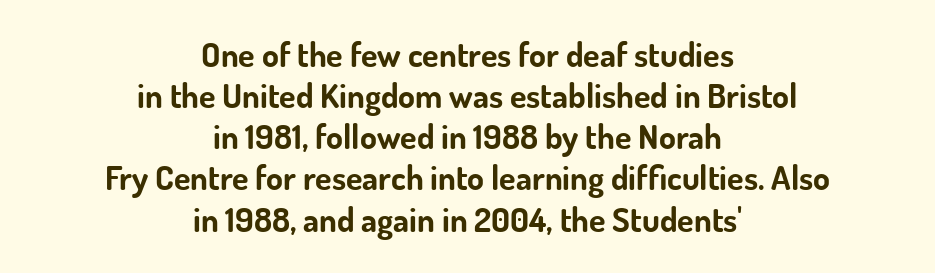
The image shows 34 px bold sans-serif type, upright; set centered, line spacing 1.21x, normal letter spacing, not underlined; low stroke contrast and a small x-height.
